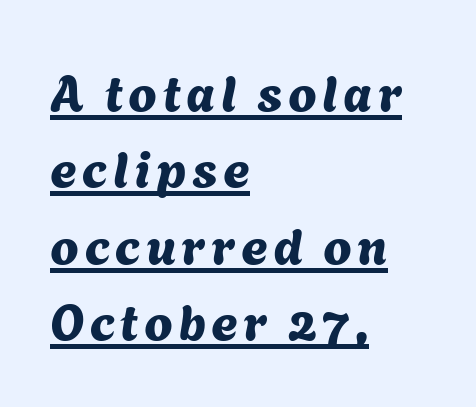
Q: Is the typeface a serif or a sans-serif typeface? A: Sans-serif.
Q: Is the text underlined? A: Yes.
Q: How is the paragraph aligned? A: Left-aligned.
Q: Is the spacing between lines tight, normal or loose? A: Normal.
Q: Width (condensed, normal, or wide)? A: Normal.
Q: Stroke contrast? A: Medium.
Q: x-height? A: Medium.
Q: Monospaced? A: No.
